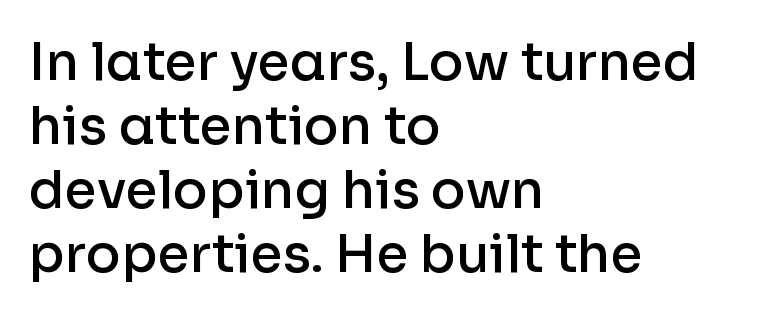
{"serif": "no", "italic": "no", "bold": "semi", "weight": "semibold", "width": "normal", "stroke_contrast": "low", "x_height": "medium", "monospaced": "no", "underline": "no", "align": "left", "line_spacing_ratio": 1.23, "letter_spacing": "normal", "letter_spacing_em": 0.0, "glyph_px": 52}
